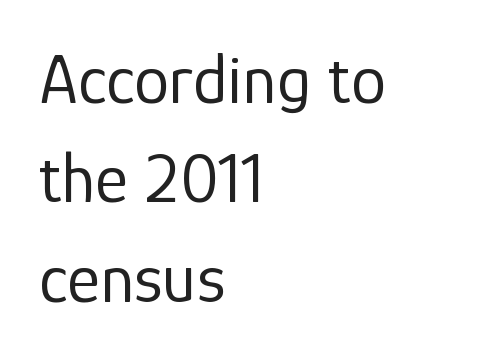
The paragraph has a hard left edge and a soft right edge. Weight: regular or lighter. The lines sit at an ordinary, default distance from one another. The letters stand straight up with perfectly vertical stems. The foot of each line stays bare and open.
